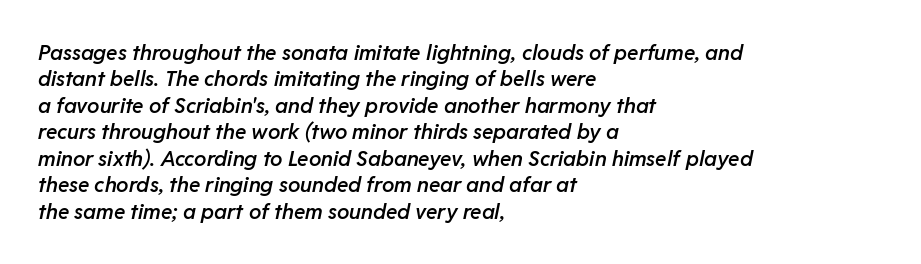
The image shows 21 px text type, italic (leaning right); set left-aligned, normal line spacing (1.26x), normal letter spacing, not underlined.
